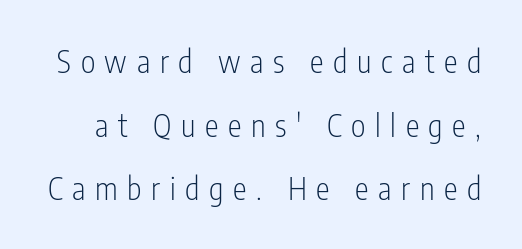
Compared with typical paragraphs, the rows here are farther apart. Looks like regular typesetting: each glyph gets only the width it needs. Descenders hang freely into open space. Caption: expanded tracking, letters set apart. No letter is thick-stroked: the sample isn't bold.
